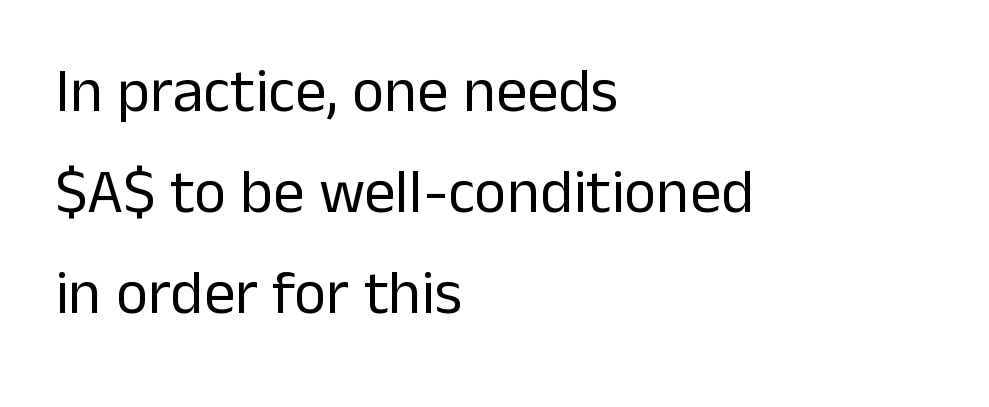
Each new line begins a customary step beneath the previous one. Casual observation: everything's shoved over to the left. This is the regular roman posture of the typeface. Compared with typical body copy, the letter spacing here is the same. The words here are not underlined.
